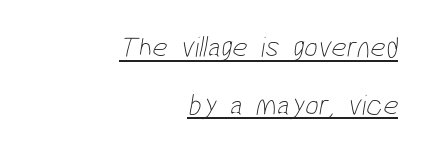
{"serif": "no", "bold": "no", "weight": "thin", "width": "condensed", "stroke_contrast": "low", "x_height": "medium", "monospaced": "no", "underline": "yes", "align": "right", "line_spacing": "loose", "line_spacing_ratio": 1.92, "letter_spacing": "normal", "letter_spacing_em": 0.0, "glyph_px": 30}
